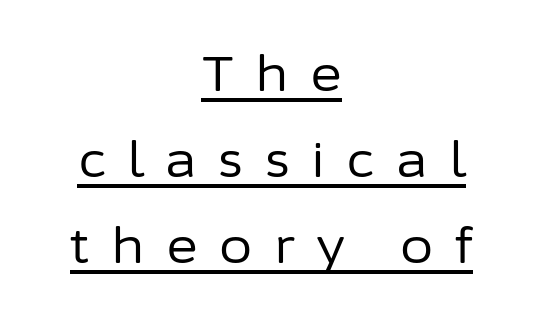
Neither beginnings nor endings align; midpoints do. Is this a heavy cut? Hardly; it is regular or lighter. In terms of letterform style, serifs are entirely absent. Spacing between characters has been opened up far beyond the box default.
